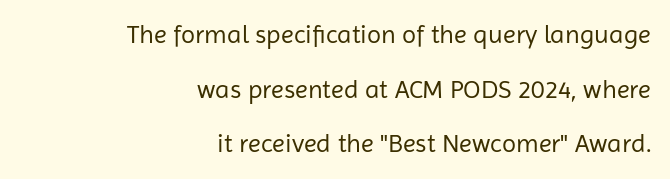
Q: Is the text bold? A: No.
Q: Is the text italic (slanted)? A: No, it is upright.
Q: Is the text underlined? A: No.
Q: How is the paragraph aligned? A: Right-aligned.
Q: Is the spacing between letters normal or unusually wide? A: Normal.
Q: Is the spacing between lines tight, normal or loose? A: Loose.
